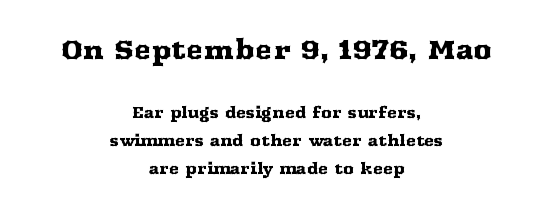
The image shows 26 px text type, upright; set centered, line spacing 1.88x, normal letter spacing, not underlined; the first (top) block is 1.73x larger.
